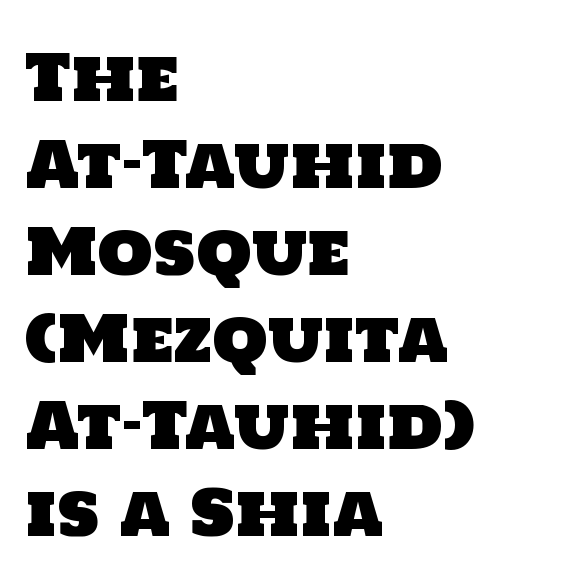
The image shows 63 px sans-serif type; set left-aligned, normal line spacing (1.38x), normal letter spacing, not underlined; low stroke contrast and a large x-height.
